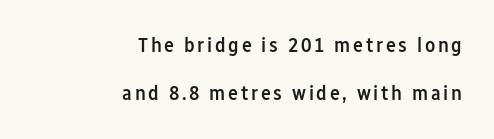
Q: Is the text bold? A: Semi-bold.
Q: Is the text italic (slanted)? A: No, it is upright.
Q: Is the text underlined? A: No.
Q: How is the paragraph aligned? A: Right-aligned.
Q: Is the spacing between lines tight, normal or loose? A: Loose.
